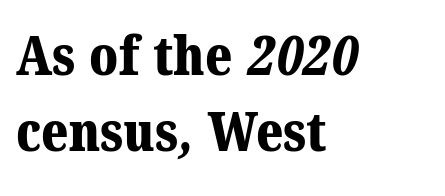
Q: Is the text bold? A: Yes.
Q: Is the typeface a serif or a sans-serif typeface? A: Serif.
Q: Is the text underlined? A: No.
Q: How is the paragraph aligned? A: Left-aligned.
Q: Is the spacing between letters normal or unusually wide? A: Normal.
Q: Is the spacing between lines tight, normal or loose? A: Normal.
Q: Width (condensed, normal, or wide)? A: Normal.
Q: Stroke contrast? A: Medium.
Q: x-height? A: Medium.
Q: Monospaced? A: No.
